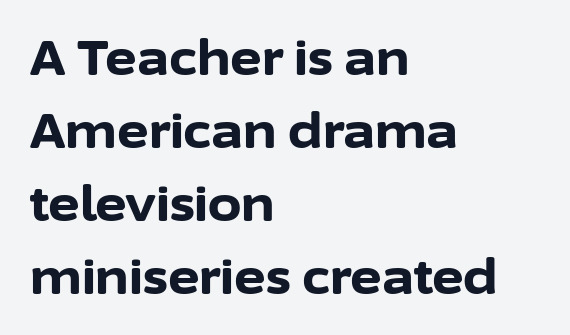
{"serif": "no", "italic": "no", "bold": "yes", "weight": "bold", "width": "normal", "stroke_contrast": "low", "x_height": "medium", "monospaced": "no", "underline": "no", "align": "left", "line_spacing": "normal", "line_spacing_ratio": 1.52, "letter_spacing": "normal", "letter_spacing_em": 0.0, "glyph_px": 48}
